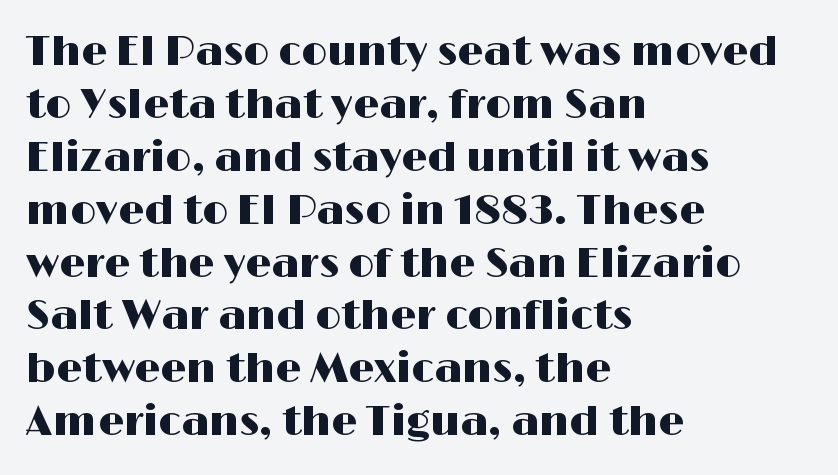
The image shows 41 px wide sans-serif type, upright; set left-aligned, normal line spacing (1.29x), normal letter spacing, not underlined; high stroke contrast and a medium x-height.
